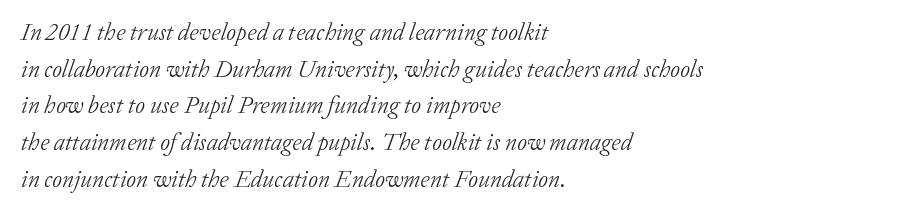
{"italic": "yes", "lean": "right", "slant_degrees": 20, "bold": "no", "underline": "no", "align": "left", "line_spacing": "normal", "line_spacing_ratio": 1.53, "letter_spacing": "normal", "letter_spacing_em": 0.0, "glyph_px": 24}
